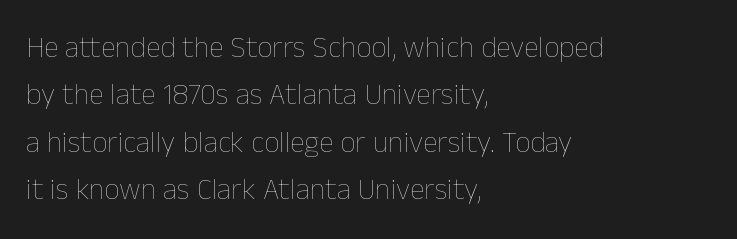
Q: Is the text bold? A: No.
Q: Is the text italic (slanted)? A: No, it is upright.
Q: Is the text underlined? A: No.
Q: How is the paragraph aligned? A: Left-aligned.
Q: Is the spacing between letters normal or unusually wide? A: Normal.
Q: Is the spacing between lines tight, normal or loose? A: Normal.
Q: Width (condensed, normal, or wide)? A: Normal.
Q: Stroke contrast? A: Low.
Q: x-height? A: Medium.
Q: Monospaced? A: No.
